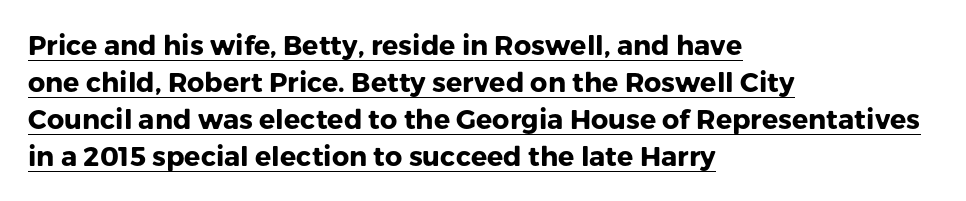
{"italic": "no", "bold": "yes", "underline": "yes", "align": "left", "line_spacing": "normal", "line_spacing_ratio": 1.37, "letter_spacing": "normal", "letter_spacing_em": 0.0, "glyph_px": 27}
